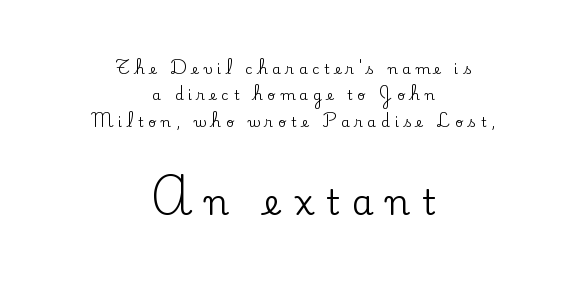
The image shows 35 px serif type, upright; set centered, line spacing 1.89x, unusually wide letter spacing (+0.35 em), not underlined; the second (bottom) block is 2.5x larger; low stroke contrast and a small x-height.
